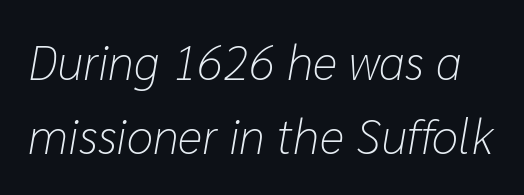
Q: Is the text bold? A: No.
Q: Is the text italic (slanted)? A: Yes, it leans right by about 10 degrees.
Q: Is the text underlined? A: No.
Q: Is the spacing between letters normal or unusually wide? A: Normal.
Q: Is the spacing between lines tight, normal or loose? A: Normal.
Q: Width (condensed, normal, or wide)? A: Normal.
Q: Stroke contrast? A: Low.
Q: x-height? A: Medium.
Q: Monospaced? A: No.
